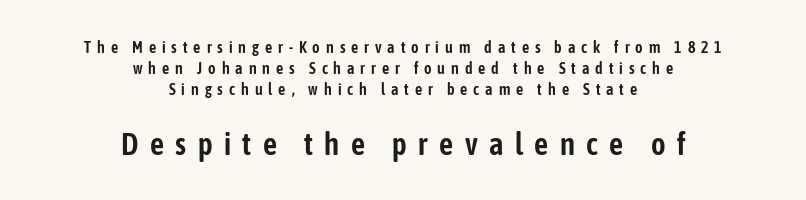
Neither beginnings nor endings align; midpoints do. This sample uses an upright cut, with every glyph sitting square on the baseline. Beneath every word, the page is bare. Note: no serifs on the glyphs. The composition opens small and finishes big.
